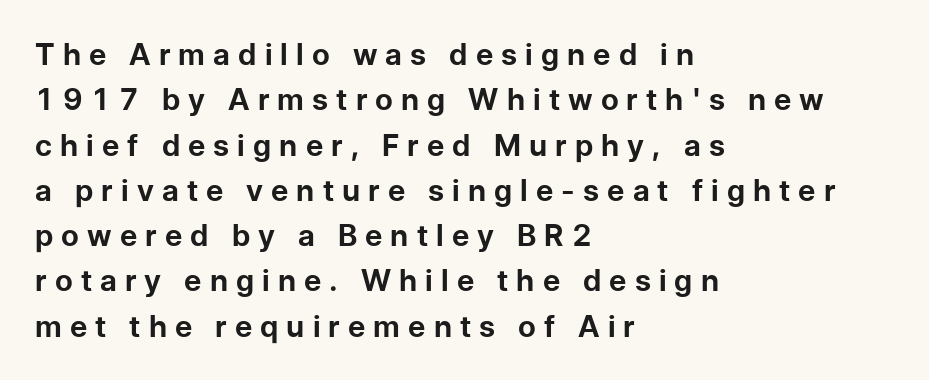
The image shows 30 px bold sans-serif type, upright; set left-aligned, normal line spacing (1.51x), unusually wide letter spacing (+0.27 em), not underlined; low stroke contrast and a medium x-height.
